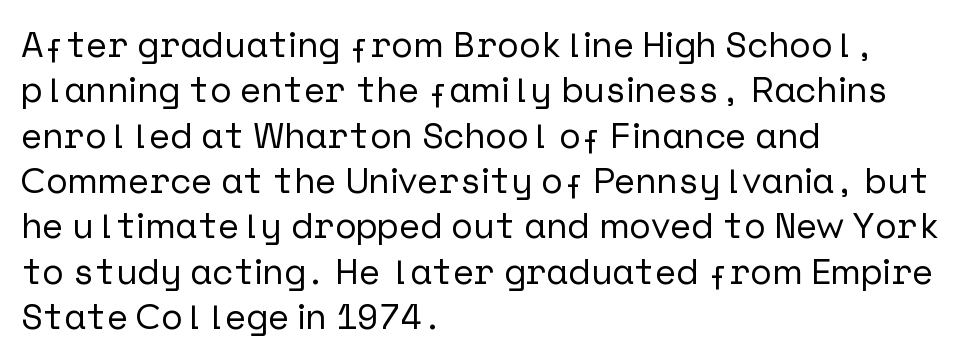
{"serif": "no", "italic": "no", "width": "normal", "stroke_contrast": "low", "x_height": "medium", "underline": "no", "align": "left", "line_spacing": "normal", "line_spacing_ratio": 1.26, "letter_spacing": "normal", "letter_spacing_em": 0.0, "glyph_px": 36}
